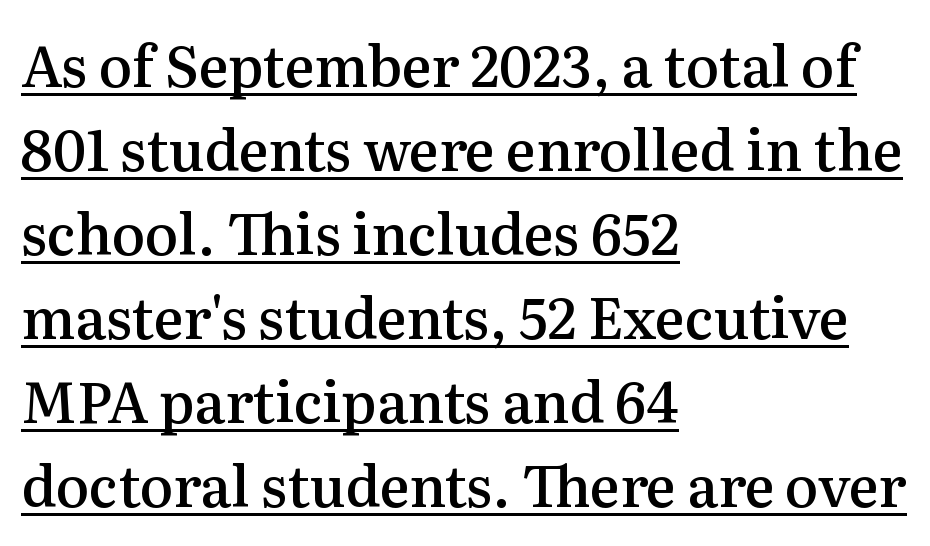
{"serif": "yes", "italic": "no", "bold": "semi", "weight": "semibold", "width": "normal", "stroke_contrast": "medium", "x_height": "medium", "monospaced": "no", "underline": "yes", "align": "left", "line_spacing": "normal", "line_spacing_ratio": 1.5, "letter_spacing": "normal", "letter_spacing_em": 0.0, "glyph_px": 56}
